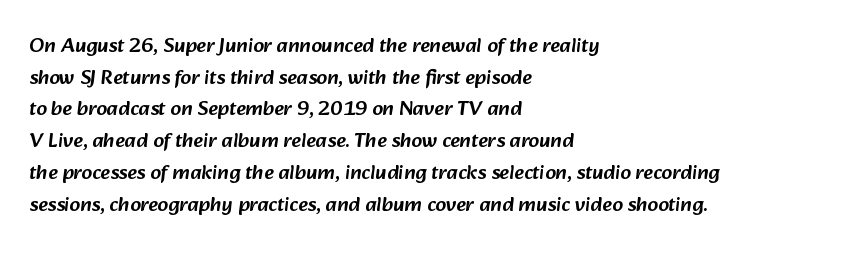
Q: Is the text underlined? A: No.
Q: How is the paragraph aligned? A: Left-aligned.
Q: Is the spacing between letters normal or unusually wide? A: Normal.
Q: Is the spacing between lines tight, normal or loose? A: Normal.
